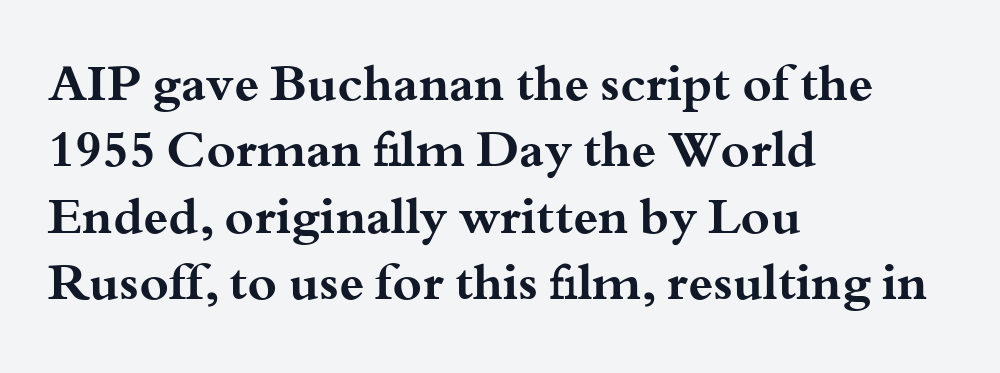
Q: Is the text bold? A: Yes.
Q: Is the text italic (slanted)? A: No, it is upright.
Q: Is the typeface a serif or a sans-serif typeface? A: Serif.
Q: Is the text underlined? A: No.
Q: How is the paragraph aligned? A: Left-aligned.
Q: Is the spacing between letters normal or unusually wide? A: Normal.
Q: Is the spacing between lines tight, normal or loose? A: Normal.
Q: Width (condensed, normal, or wide)? A: Wide.
Q: Stroke contrast? A: Medium.
Q: x-height? A: Small.
Q: Monospaced? A: No.
